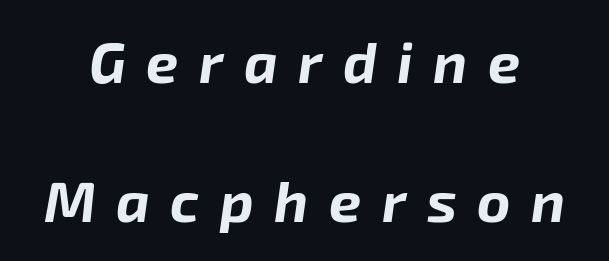
{"italic": "yes", "lean": "right", "slant_degrees": 8, "bold": "yes", "weight": "bold", "width": "normal", "stroke_contrast": "low", "x_height": "medium", "monospaced": "no", "underline": "no", "align": "center", "line_spacing": "loose", "line_spacing_ratio": 2.44, "letter_spacing": "wide", "letter_spacing_em": 0.36, "glyph_px": 57}
